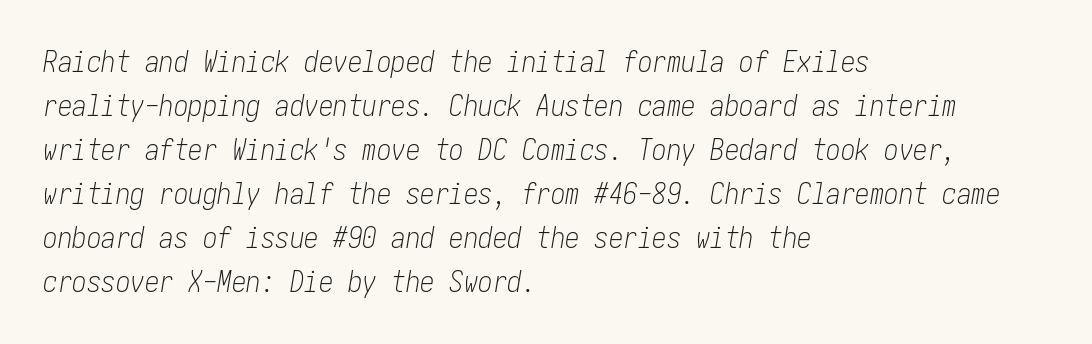
{"italic": "yes", "lean": "right", "slant_degrees": 10, "bold": "no", "weight": "light", "width": "condensed", "stroke_contrast": "low", "x_height": "medium", "underline": "no", "align": "left", "line_spacing": "normal", "line_spacing_ratio": 1.52, "letter_spacing": "normal", "letter_spacing_em": 0.0, "glyph_px": 29}
